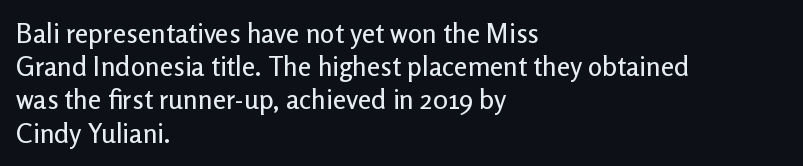
Q: Is the text italic (slanted)? A: No, it is upright.
Q: Is the text underlined? A: No.
Q: How is the paragraph aligned? A: Left-aligned.
Q: Is the spacing between letters normal or unusually wide? A: Normal.
